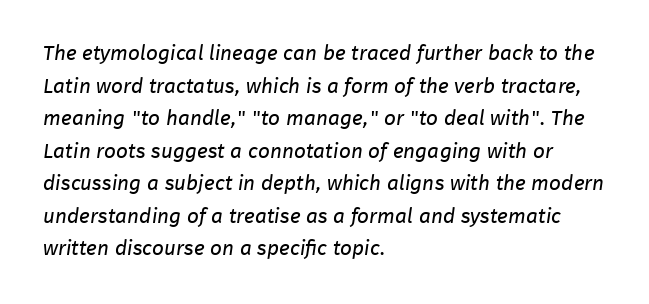
{"bold": "no", "underline": "no", "align": "left", "line_spacing": "normal", "line_spacing_ratio": 1.55, "letter_spacing": "normal", "letter_spacing_em": 0.0, "glyph_px": 21}
